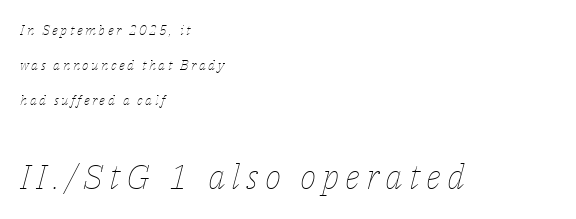
Q: Is the text bold? A: No.
Q: Is the text italic (slanted)? A: Yes, it leans right by about 14 degrees.
Q: Is the text underlined? A: No.
Q: How is the paragraph aligned? A: Left-aligned.
Q: Is the spacing between lines tight, normal or loose? A: Loose.
Q: Which block of text is set in a larger size, the first (top) or the second (bottom)? A: The second (bottom) one.
Q: Width (condensed, normal, or wide)? A: Normal.
Q: Stroke contrast? A: Low.
Q: x-height? A: Medium.
Q: Monospaced? A: No.
